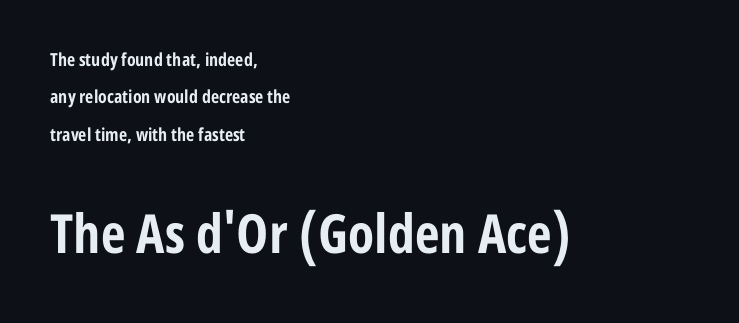
The image shows 54 px bold, condensed sans-serif type, upright; set left-aligned, loose line spacing (2.08x), normal letter spacing, not underlined; the second (bottom) block is 3.0x larger; low stroke contrast and a medium x-height.
